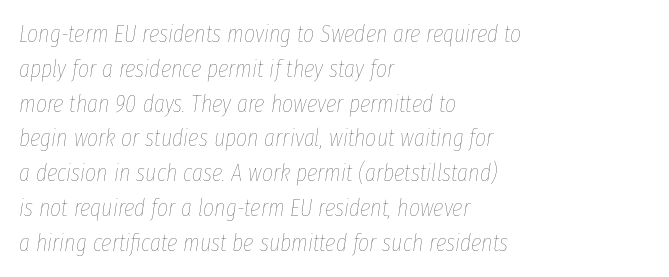
Q: Is the text bold? A: No.
Q: Is the text italic (slanted)? A: Yes, it leans right by about 8 degrees.
Q: Is the text underlined? A: No.
Q: How is the paragraph aligned? A: Left-aligned.
Q: Is the spacing between letters normal or unusually wide? A: Normal.
Q: Is the spacing between lines tight, normal or loose? A: Normal.
